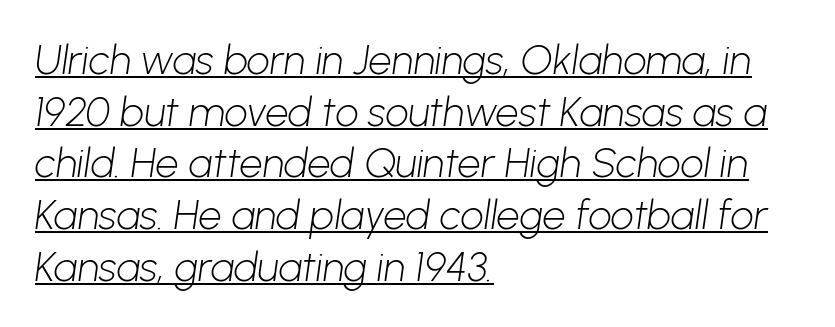
{"serif": "no", "bold": "no", "weight": "light", "width": "normal", "stroke_contrast": "low", "x_height": "medium", "monospaced": "no", "underline": "yes", "align": "left", "line_spacing": "normal", "line_spacing_ratio": 1.26, "letter_spacing": "normal", "letter_spacing_em": 0.0, "glyph_px": 41}
